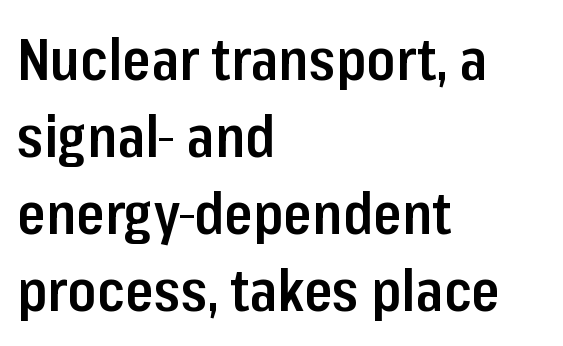
The image shows 58 px semibold, condensed sans-serif type, upright; set left-aligned, normal line spacing (1.33x), normal letter spacing, not underlined; low stroke contrast and a medium x-height.
